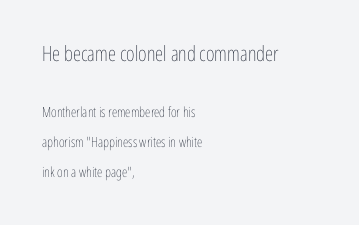
Q: Is the text bold? A: No.
Q: Is the text italic (slanted)? A: No, it is upright.
Q: Is the text underlined? A: No.
Q: How is the paragraph aligned? A: Left-aligned.
Q: Is the spacing between letters normal or unusually wide? A: Normal.
Q: Is the spacing between lines tight, normal or loose? A: Loose.
Q: Which block of text is set in a larger size, the first (top) or the second (bottom)? A: The first (top) one.
